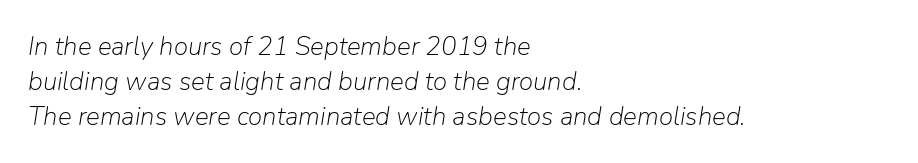
Short note: letters normally spaced. Line beginnings align vertically; line endings do not. Weight class: somewhere from thin through regular. If you drew a line through each stem, it would be angled. The foot of each line stays bare and open.
